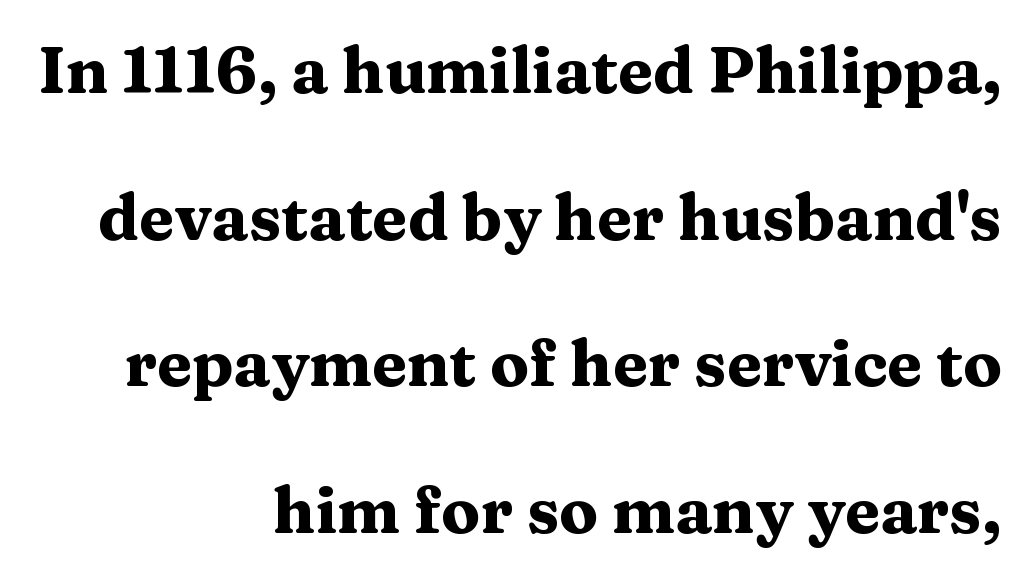
Q: Is the text bold? A: Yes.
Q: Is the text italic (slanted)? A: No, it is upright.
Q: Is the typeface a serif or a sans-serif typeface? A: Serif.
Q: Is the text underlined? A: No.
Q: How is the paragraph aligned? A: Right-aligned.
Q: Is the spacing between letters normal or unusually wide? A: Normal.
Q: Is the spacing between lines tight, normal or loose? A: Loose.
Q: Width (condensed, normal, or wide)? A: Wide.
Q: Stroke contrast? A: Medium.
Q: x-height? A: Medium.
Q: Monospaced? A: No.
